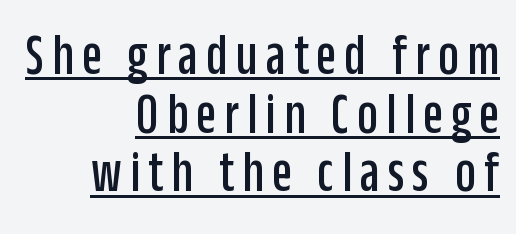
The image shows 58 px condensed sans-serif type, upright; set right-aligned, tight line spacing (1.01x), underlined; low stroke contrast and a large x-height.
